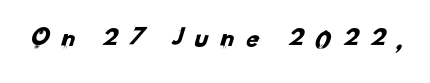
Caption: expanded tracking, letters set apart. A typesetter would call this proportional, since set widths differ per character. Anything drawn beneath the words? Only blank space. Grotesque or geometric, the face here clearly has no serifs.
